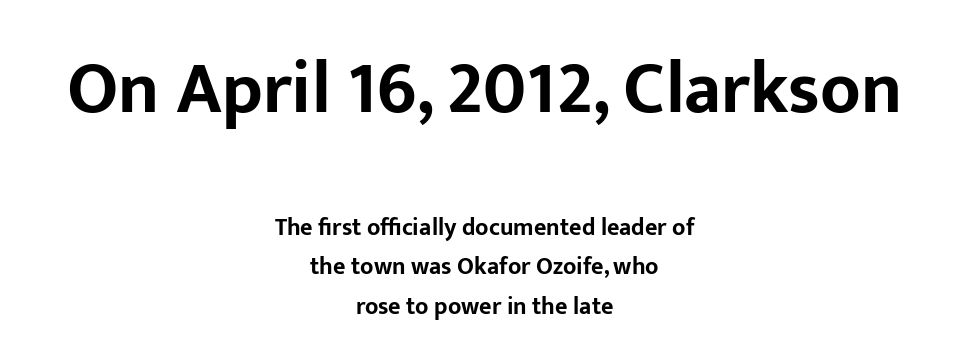
Q: Is the text bold? A: Yes.
Q: Is the text italic (slanted)? A: No, it is upright.
Q: Is the typeface a serif or a sans-serif typeface? A: Sans-serif.
Q: Is the text underlined? A: No.
Q: How is the paragraph aligned? A: Centered.
Q: Is the spacing between letters normal or unusually wide? A: Normal.
Q: Is the spacing between lines tight, normal or loose? A: Normal.
Q: Which block of text is set in a larger size, the first (top) or the second (bottom)? A: The first (top) one.
Q: Width (condensed, normal, or wide)? A: Normal.
Q: Stroke contrast? A: Low.
Q: x-height? A: Medium.
Q: Monospaced? A: No.
